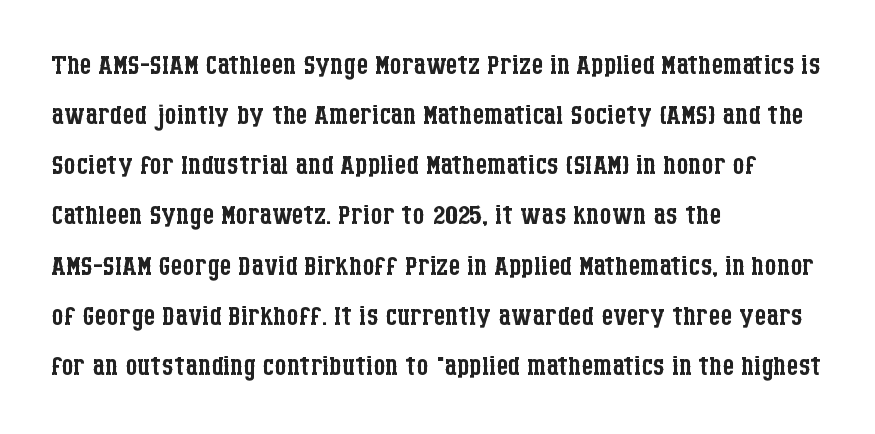
Q: Is the text bold? A: No.
Q: Is the text italic (slanted)? A: No, it is upright.
Q: Is the typeface a serif or a sans-serif typeface? A: Serif.
Q: Is the text underlined? A: No.
Q: How is the paragraph aligned? A: Left-aligned.
Q: Is the spacing between letters normal or unusually wide? A: Normal.
Q: Is the spacing between lines tight, normal or loose? A: Normal.
Q: Width (condensed, normal, or wide)? A: Condensed.
Q: Stroke contrast? A: Low.
Q: x-height? A: Large.
Q: Monospaced? A: No.
